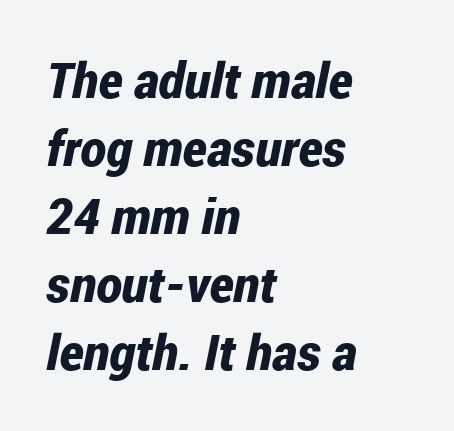
Q: Is the text bold? A: Yes.
Q: Is the text italic (slanted)? A: Yes, it leans right by about 12 degrees.
Q: Is the text underlined? A: No.
Q: How is the paragraph aligned? A: Left-aligned.
Q: Is the spacing between letters normal or unusually wide? A: Normal.
Q: Is the spacing between lines tight, normal or loose? A: Normal.
Q: Width (condensed, normal, or wide)? A: Condensed.
Q: Stroke contrast? A: Low.
Q: x-height? A: Medium.
Q: Monospaced? A: No.
